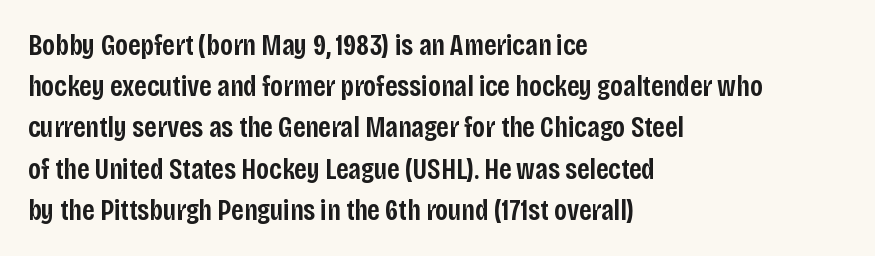
Q: Is the text bold? A: Semi-bold.
Q: Is the text italic (slanted)? A: No, it is upright.
Q: Is the typeface a serif or a sans-serif typeface? A: Sans-serif.
Q: Is the text underlined? A: No.
Q: How is the paragraph aligned? A: Left-aligned.
Q: Is the spacing between letters normal or unusually wide? A: Normal.
Q: Is the spacing between lines tight, normal or loose? A: Normal.
Q: Width (condensed, normal, or wide)? A: Condensed.
Q: Stroke contrast? A: Low.
Q: x-height? A: Large.
Q: Monospaced? A: No.
